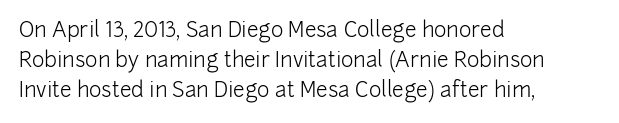
Q: Is the text bold? A: No.
Q: Is the text italic (slanted)? A: No, it is upright.
Q: Is the text underlined? A: No.
Q: How is the paragraph aligned? A: Left-aligned.
Q: Is the spacing between letters normal or unusually wide? A: Normal.
Q: Is the spacing between lines tight, normal or loose? A: Normal.
